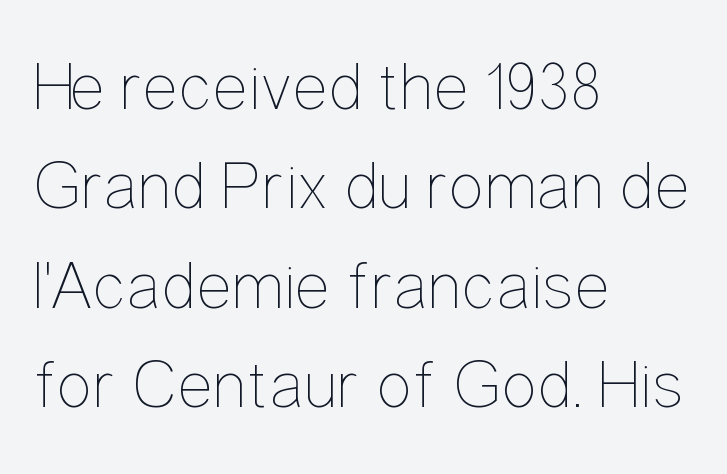
Q: Is the text bold? A: No.
Q: Is the text italic (slanted)? A: No, it is upright.
Q: Is the text underlined? A: No.
Q: How is the paragraph aligned? A: Left-aligned.
Q: Is the spacing between letters normal or unusually wide? A: Normal.
Q: Is the spacing between lines tight, normal or loose? A: Normal.
Q: Width (condensed, normal, or wide)? A: Condensed.
Q: Stroke contrast? A: Low.
Q: x-height? A: Medium.
Q: Monospaced? A: No.
